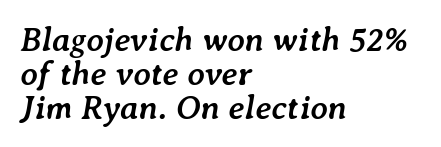
A typesetter would mark this as italic. What weight is shown? A full bold with thick strokes. Honestly, the letter spacing is just normal — you wouldn't notice it. A student would call this left alignment; a typographer would say flush left, rag right. Type without underlining. In terms of leading, this rendering errs on the cramped side.
